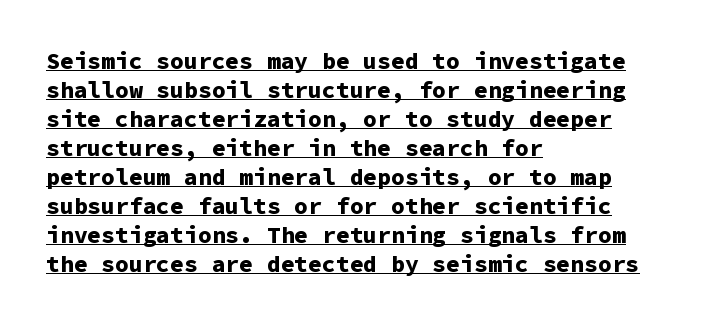
The image shows 23 px bold type, upright; set left-aligned, normal line spacing (1.26x), normal letter spacing, underlined.
